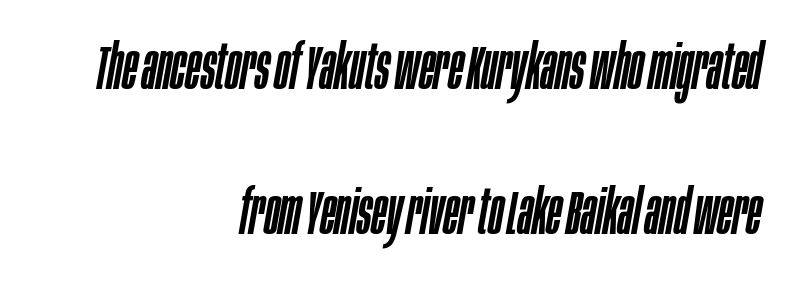
{"italic": "yes", "lean": "right", "slant_degrees": 10, "width": "condensed", "stroke_contrast": "low", "x_height": "large", "monospaced": "no", "underline": "no", "align": "right", "line_spacing": "loose", "line_spacing_ratio": 2.34, "letter_spacing": "normal", "letter_spacing_em": 0.0, "glyph_px": 62}
